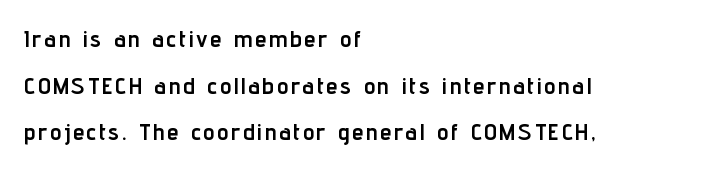
{"italic": "no", "bold": "yes", "underline": "no", "align": "left", "line_spacing": "loose", "line_spacing_ratio": 2.03, "glyph_px": 23}
